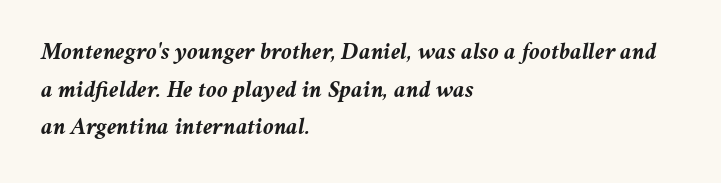
The image shows 24 px bold type, italic (leaning right); set left-aligned, normal line spacing (1.57x), normal letter spacing, not underlined.
